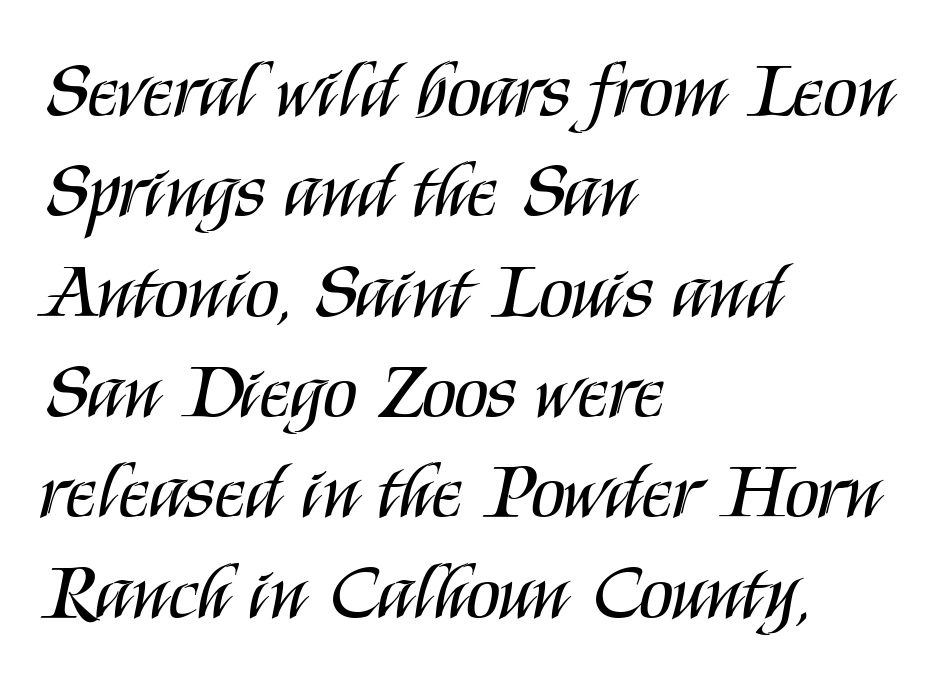
{"serif": "no", "bold": "no", "weight": "regular", "width": "condensed", "stroke_contrast": "medium", "x_height": "large", "monospaced": "no", "underline": "no", "align": "left", "line_spacing": "normal", "line_spacing_ratio": 1.27, "letter_spacing": "normal", "letter_spacing_em": 0.0, "glyph_px": 79}
